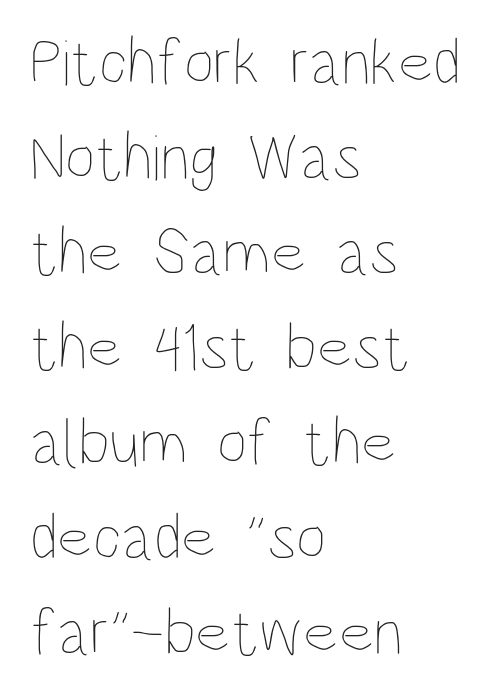
{"italic": "no", "bold": "no", "weight": "thin", "width": "condensed", "stroke_contrast": "low", "x_height": "large", "monospaced": "no", "underline": "no", "align": "left", "line_spacing": "normal", "line_spacing_ratio": 1.44, "letter_spacing": "normal", "letter_spacing_em": 0.0, "glyph_px": 66}
